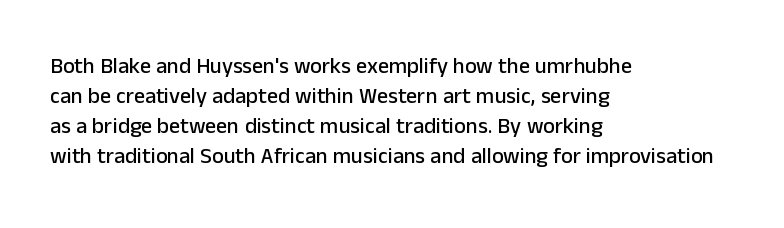
The image shows 22 px text type, upright; set left-aligned, normal line spacing (1.36x), normal letter spacing, not underlined.
